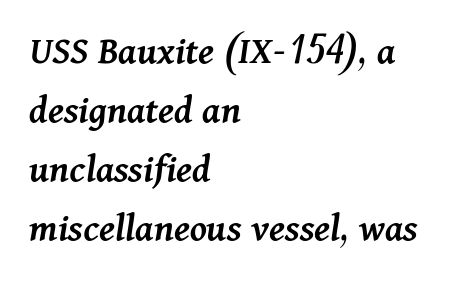
The image shows 41 px semibold type, italic (leaning right); set left-aligned, normal line spacing (1.44x), normal letter spacing, not underlined; medium stroke contrast and a medium x-height.
